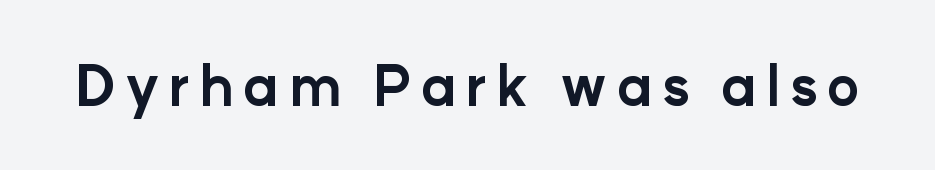
{"serif": "no", "italic": "no", "bold": "yes", "weight": "bold", "width": "normal", "stroke_contrast": "low", "x_height": "medium", "monospaced": "no", "underline": "no", "glyph_px": 55}
